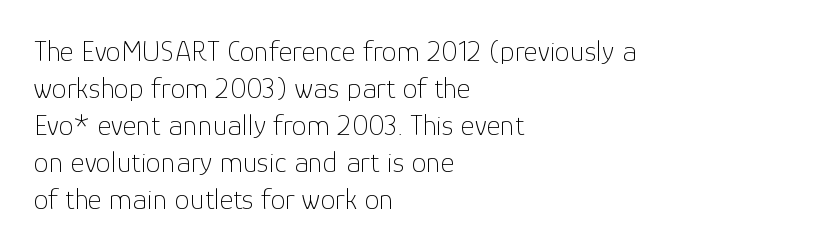
The string is rendered with underlining switched off. The rendering keeps characters at their native spacing. Horizontal alignment here is leftward, the default for most running prose. Each letter's strokes conclude bluntly, with no projecting serifs. Posture: straight, roman, zero tilt.
